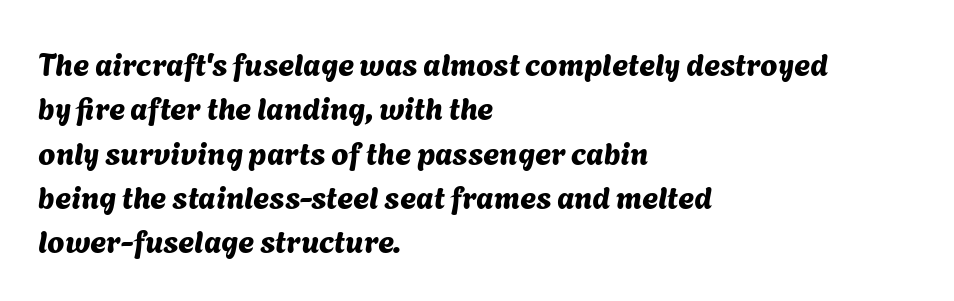
The image shows 31 px sans-serif type; set left-aligned, normal line spacing (1.43x), normal letter spacing, not underlined; medium stroke contrast and a medium x-height.
